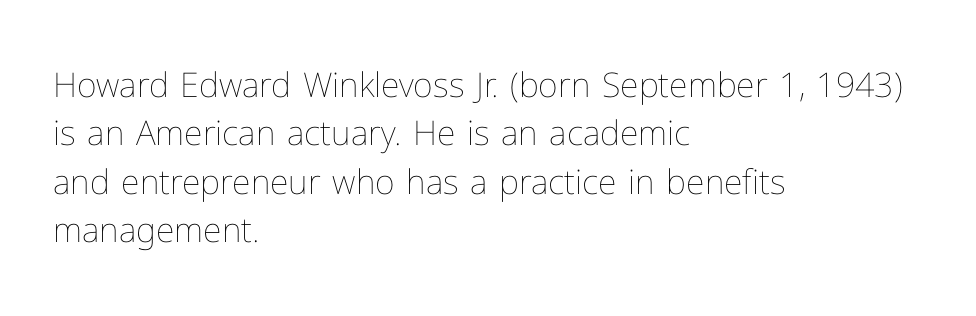
{"italic": "no", "bold": "no", "weight": "thin", "width": "normal", "stroke_contrast": "low", "x_height": "medium", "monospaced": "no", "underline": "no", "align": "left", "line_spacing": "normal", "line_spacing_ratio": 1.42, "letter_spacing": "normal", "letter_spacing_em": 0.0, "glyph_px": 34}
